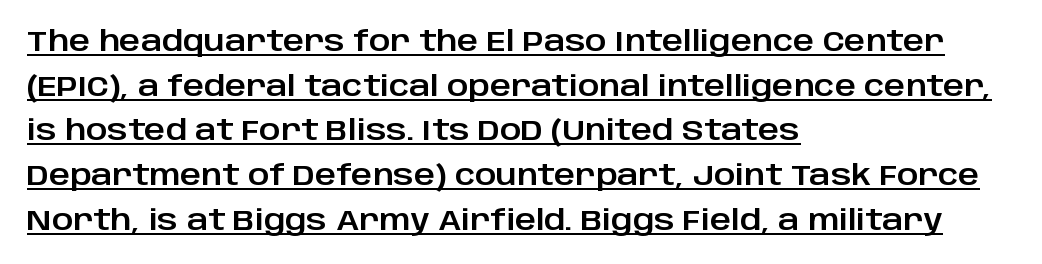
Q: Is the text italic (slanted)? A: No, it is upright.
Q: Is the typeface a serif or a sans-serif typeface? A: Sans-serif.
Q: Is the text underlined? A: Yes.
Q: How is the paragraph aligned? A: Left-aligned.
Q: Is the spacing between letters normal or unusually wide? A: Normal.
Q: Is the spacing between lines tight, normal or loose? A: Normal.
Q: Width (condensed, normal, or wide)? A: Normal.
Q: Stroke contrast? A: Low.
Q: x-height? A: Large.
Q: Monospaced? A: No.
